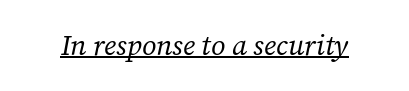
The type is set solid horizontally, with unmodified tracking. Tall strokes in this sample are angled rather than plumb. Stroke mass is kept to a normal reading level or below. Here the designer chose a conventional face with non-uniform glyph widths.
